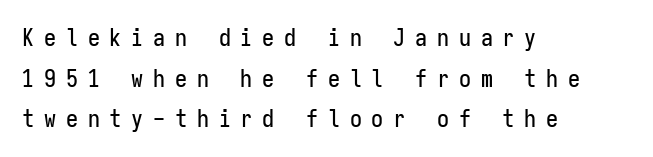
The lettering holds an erect, upright posture throughout. The gap between lines stays unmarked. The block of text has a typical density, with ordinary space between rows. Does the copy run flush right? No — it runs flush left. Honestly, the letter spacing is so wide it's the main thing you notice.
